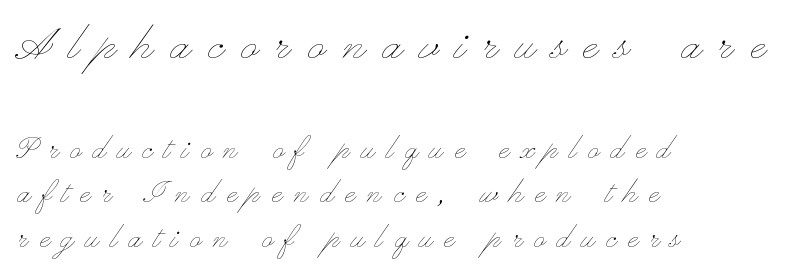
The image shows 56 px thin, wide type; set left-aligned, line spacing 1.21x, unusually wide letter spacing (+0.32 em), not underlined; the first (top) block is 1.51x larger; low stroke contrast and a small x-height.
